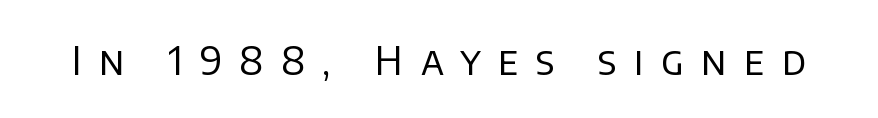
The image shows 39 px regular-weight sans-serif type, upright; set unusually wide letter spacing (+0.44 em), not underlined; low stroke contrast and a large x-height.
